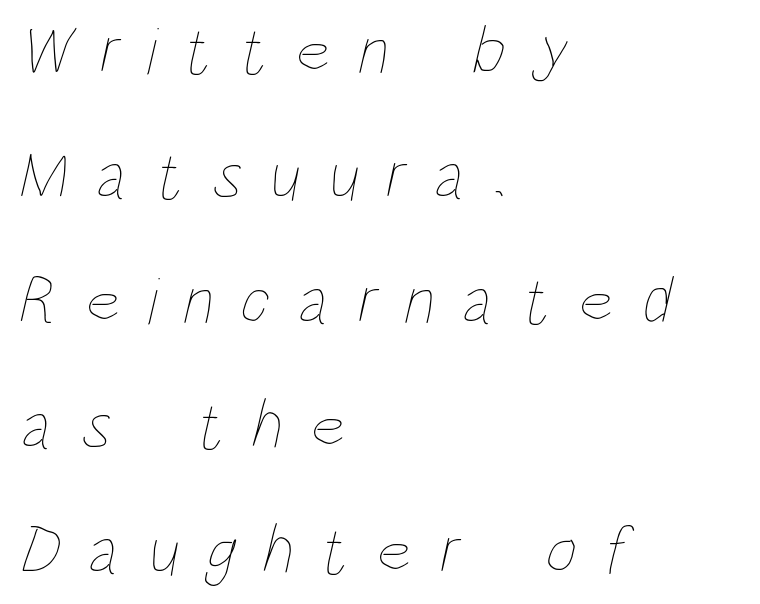
The image shows 68 px thin, condensed type; set left-aligned, line spacing 1.84x, unusually wide letter spacing (+0.4 em), not underlined; low stroke contrast and a large x-height.
